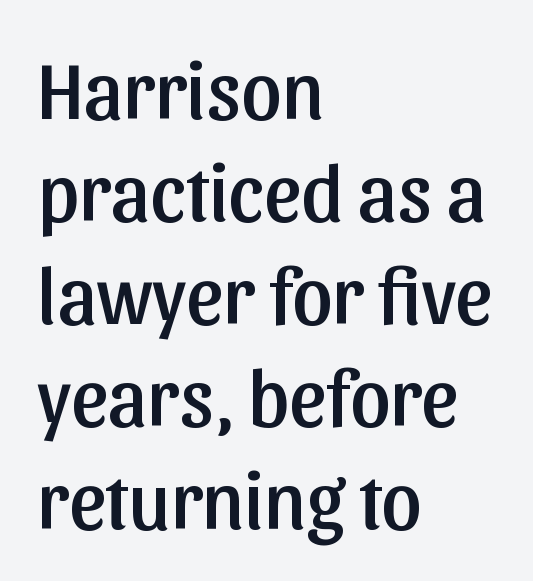
The image shows 80 px sans-serif type, upright; set left-aligned, normal line spacing (1.28x), normal letter spacing, not underlined; low stroke contrast and a medium x-height.
